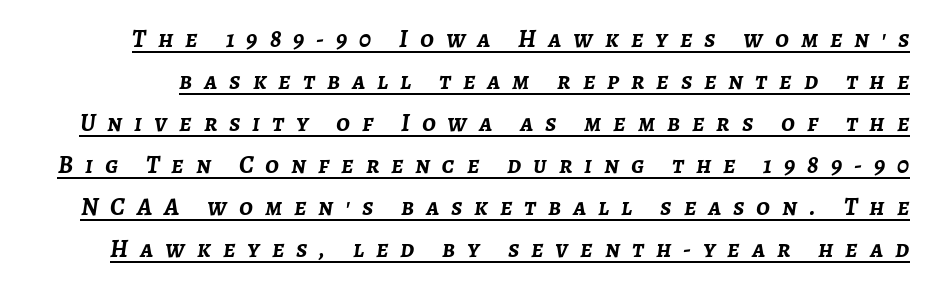
The image shows 25 px bold type, italic (leaning right); set normal line spacing (1.68x), unusually wide letter spacing (+0.48 em), underlined.
